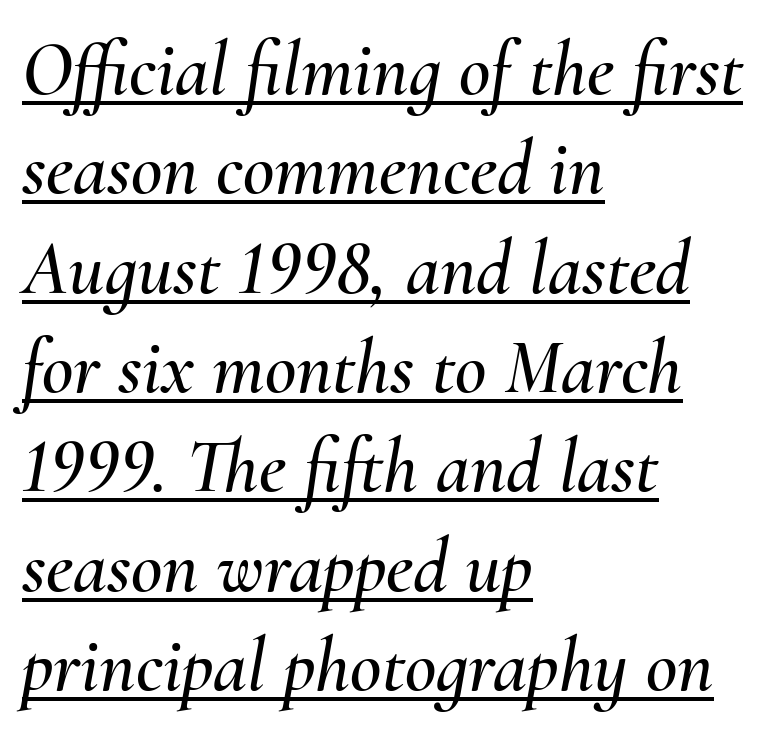
Q: Is the text italic (slanted)? A: Yes, it leans right by about 10 degrees.
Q: Is the text underlined? A: Yes.
Q: How is the paragraph aligned? A: Left-aligned.
Q: Is the spacing between letters normal or unusually wide? A: Normal.
Q: Is the spacing between lines tight, normal or loose? A: Normal.
Q: Width (condensed, normal, or wide)? A: Normal.
Q: Stroke contrast? A: Medium.
Q: x-height? A: Small.
Q: Monospaced? A: No.
